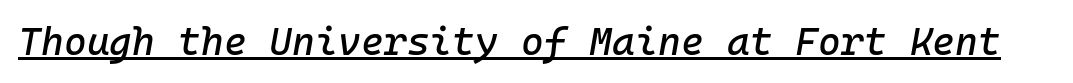
{"italic": "yes", "lean": "right", "slant_degrees": 10, "width": "normal", "stroke_contrast": "low", "x_height": "medium", "monospaced": "yes", "underline": "yes", "letter_spacing": "normal", "letter_spacing_em": 0.0, "glyph_px": 39}
